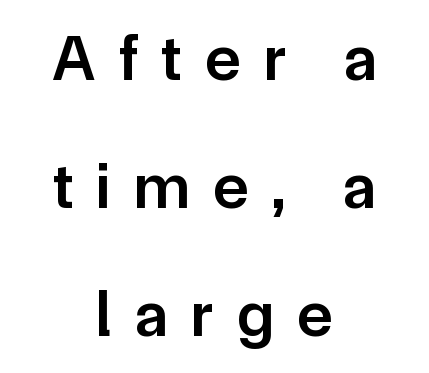
{"serif": "no", "italic": "no", "bold": "semi", "weight": "semibold", "width": "normal", "stroke_contrast": "low", "x_height": "medium", "monospaced": "no", "underline": "no", "align": "center", "line_spacing": "loose", "line_spacing_ratio": 1.97, "letter_spacing": "wide", "letter_spacing_em": 0.36, "glyph_px": 65}
